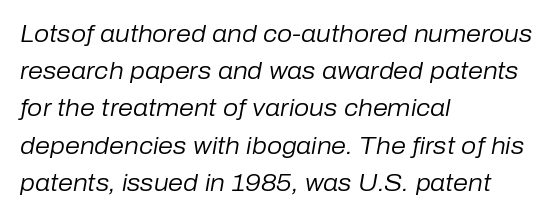
The image shows 24 px text type, italic (leaning right); set left-aligned, normal line spacing (1.55x), normal letter spacing, not underlined.
